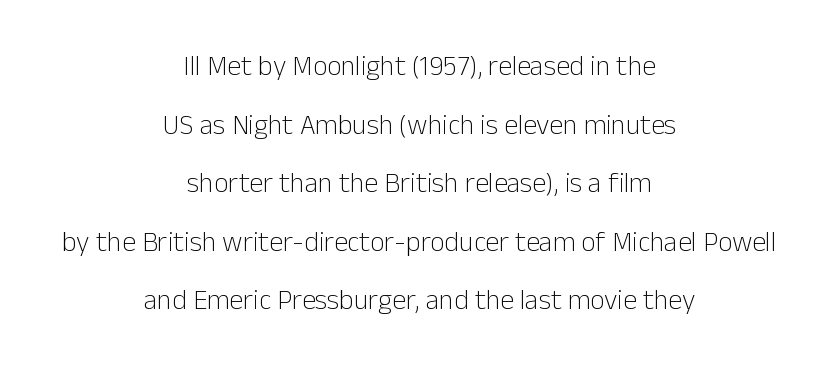
Clear beneath every line of the passage. This reads as an unemphasized weight, regular at the heaviest. Teacher's note: observe the equal gaps on both sides — that is centered alignment. Here the designer chose a conventional face with non-uniform glyph widths.
